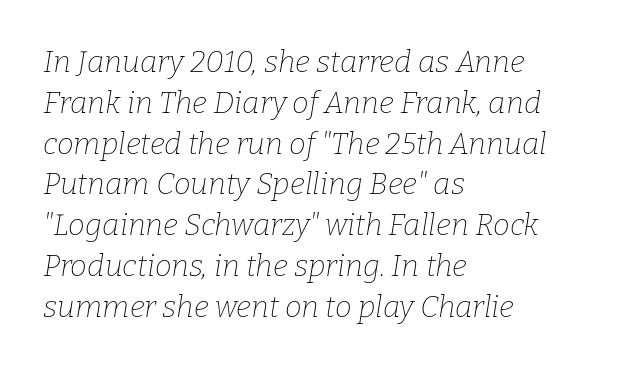
The text carries the slant typical of an italic or oblique font. The typesetter chose a ragged-right arrangement here. Think of a printed novel: that variable character pitch is what you see here. The words here are not underlined. Notice how descenders clear the ascenders below comfortably — that's standard leading.
